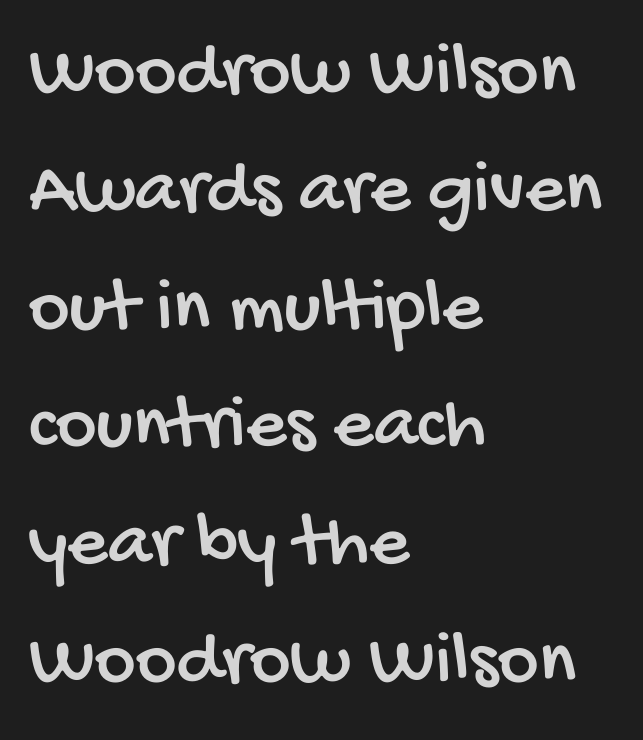
Do the characters align in a grid? No, the font is proportional. Just letters on the line, the space beneath them empty. Serif or sans? Sans — the stroke terminals are bare. Compared with typical paragraphs, the rows here are spaced about the same. This rendering leaves character spacing at its baseline value.
